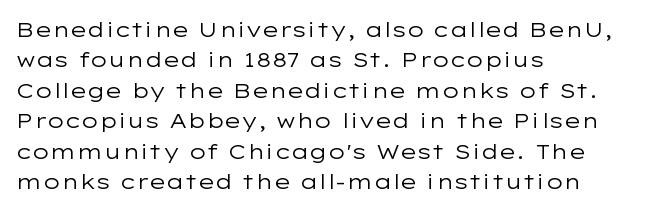
Letter spacing: default. Ink coverage per letter is moderate at most. The rag falls on the right side of this text block. Descenders are the only things crossing below the line. This block has exactly the height ordinary leading produces. This is the regular roman posture of the typeface.
